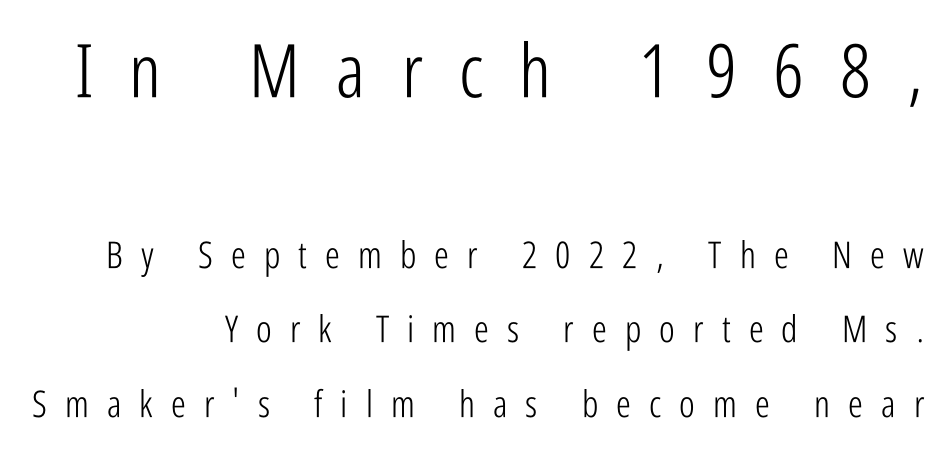
{"serif": "no", "italic": "no", "bold": "no", "weight": "light", "width": "condensed", "stroke_contrast": "low", "x_height": "medium", "monospaced": "no", "underline": "no", "line_spacing": "loose", "line_spacing_ratio": 2.02, "letter_spacing": "wide", "letter_spacing_em": 0.49, "larger_block": "first", "size_ratio": 2.0, "glyph_px": 74}
